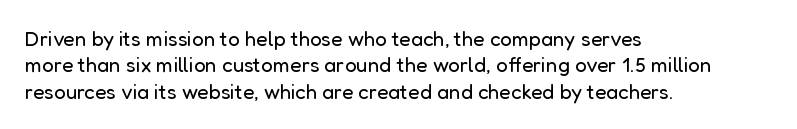
The image shows 21 px text type, upright; set left-aligned, normal line spacing (1.26x), normal letter spacing, not underlined.
